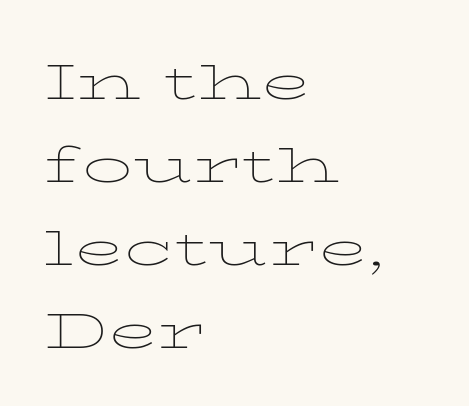
{"italic": "no", "bold": "no", "weight": "thin", "width": "wide", "stroke_contrast": "low", "x_height": "medium", "monospaced": "no", "underline": "no", "align": "left", "line_spacing": "normal", "line_spacing_ratio": 1.26, "letter_spacing": "normal", "letter_spacing_em": 0.0, "glyph_px": 66}
